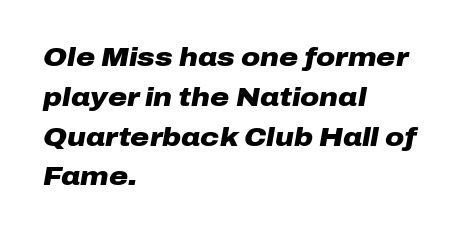
Descenders are the only things crossing below the line. Honestly, the row spacing looks completely unremarkable. Line beginnings align vertically; line endings do not. The strokes are fattened all the way to bold.
